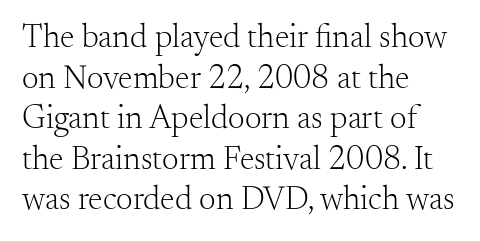
Q: Is the text bold? A: No.
Q: Is the text italic (slanted)? A: No, it is upright.
Q: Is the typeface a serif or a sans-serif typeface? A: Serif.
Q: Is the text underlined? A: No.
Q: How is the paragraph aligned? A: Left-aligned.
Q: Is the spacing between letters normal or unusually wide? A: Normal.
Q: Width (condensed, normal, or wide)? A: Normal.
Q: Stroke contrast? A: Medium.
Q: x-height? A: Small.
Q: Monospaced? A: No.
